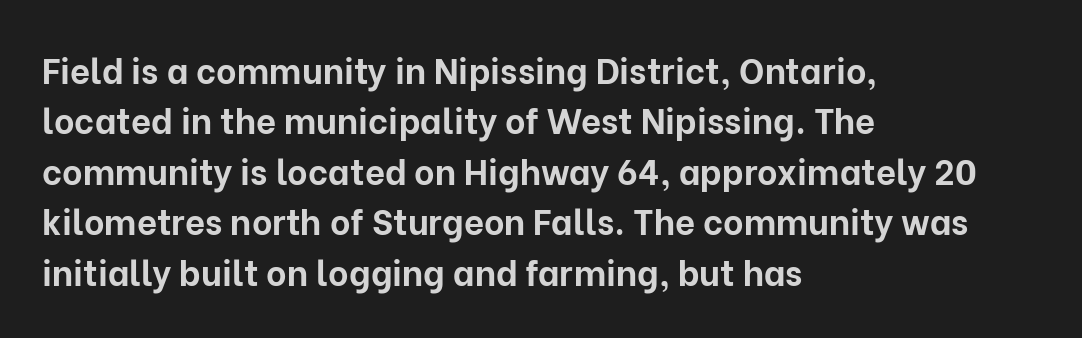
{"serif": "no", "italic": "no", "bold": "yes", "weight": "bold", "width": "normal", "stroke_contrast": "low", "x_height": "medium", "monospaced": "no", "underline": "no", "align": "left", "line_spacing": "normal", "line_spacing_ratio": 1.44, "letter_spacing": "normal", "letter_spacing_em": 0.0, "glyph_px": 35}
